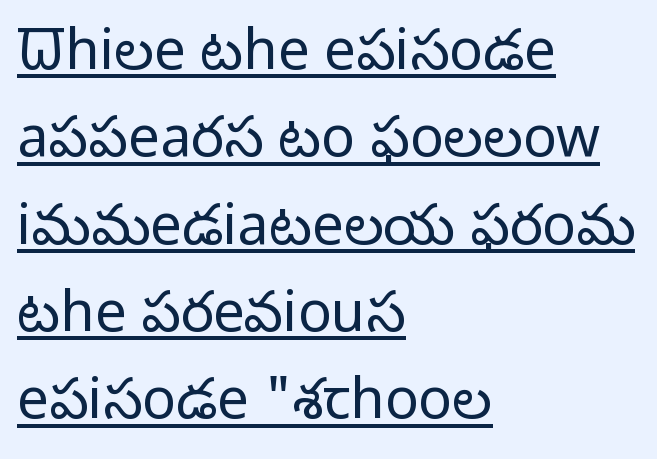
{"serif": "no", "italic": "no", "bold": "no", "weight": "light", "width": "normal", "stroke_contrast": "low", "x_height": "medium", "monospaced": "no", "underline": "yes", "align": "left", "line_spacing": "normal", "line_spacing_ratio": 1.56, "letter_spacing": "normal", "letter_spacing_em": 0.0, "glyph_px": 56}
